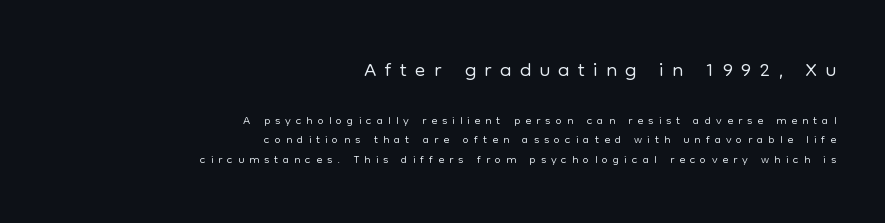
{"serif": "no", "italic": "no", "bold": "no", "weight": "light", "width": "normal", "stroke_contrast": "low", "x_height": "medium", "monospaced": "no", "underline": "no", "align": "right", "line_spacing": "tight", "line_spacing_ratio": 1.09, "letter_spacing": "wide", "letter_spacing_em": 0.27, "larger_block": "first", "size_ratio": 1.72, "glyph_px": 31}
